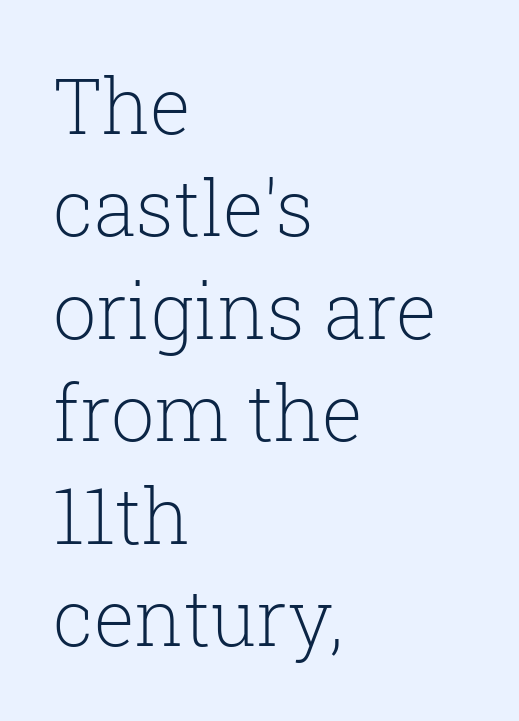
Italic: no, the glyphs are upright roman. Is this a fixed-width face? No — the glyphs have proportional, varying widths. The passage shown stacks its lines at a standard gap. Stroke thickness stays within the range of a standard reading face or lighter. Short note: letters normally spaced.
